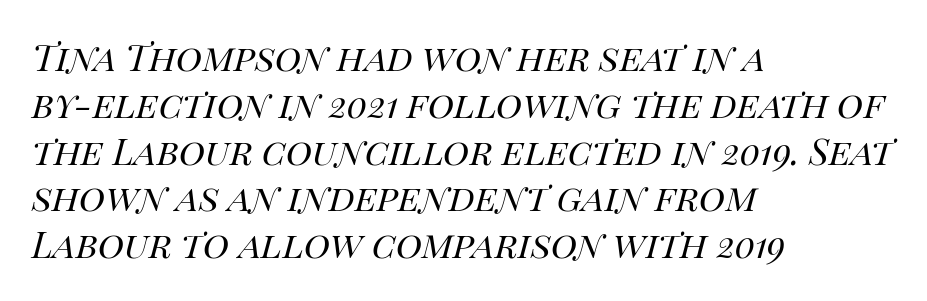
The image shows 36 px regular-weight type, italic (leaning right); set left-aligned, normal line spacing (1.3x), normal letter spacing, not underlined; high stroke contrast and a large x-height.
